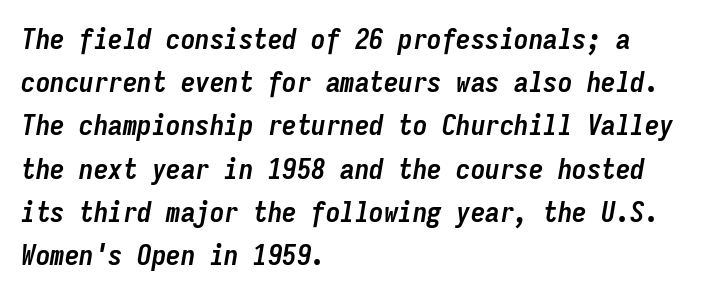
Q: Is the text bold? A: Yes.
Q: Is the text italic (slanted)? A: Yes, it leans right by about 9 degrees.
Q: Is the text underlined? A: No.
Q: How is the paragraph aligned? A: Left-aligned.
Q: Is the spacing between letters normal or unusually wide? A: Normal.
Q: Is the spacing between lines tight, normal or loose? A: Normal.
Q: Width (condensed, normal, or wide)? A: Condensed.
Q: Stroke contrast? A: Low.
Q: x-height? A: Medium.
Q: Monospaced? A: Yes.
